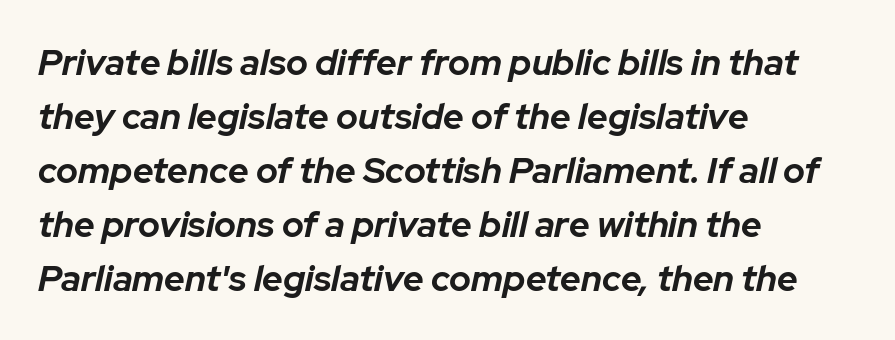
Q: Is the text bold? A: Yes.
Q: Is the text italic (slanted)? A: Yes, it leans right by about 12 degrees.
Q: Is the text underlined? A: No.
Q: How is the paragraph aligned? A: Left-aligned.
Q: Is the spacing between letters normal or unusually wide? A: Normal.
Q: Is the spacing between lines tight, normal or loose? A: Normal.
Q: Width (condensed, normal, or wide)? A: Normal.
Q: Stroke contrast? A: Low.
Q: x-height? A: Medium.
Q: Monospaced? A: No.
